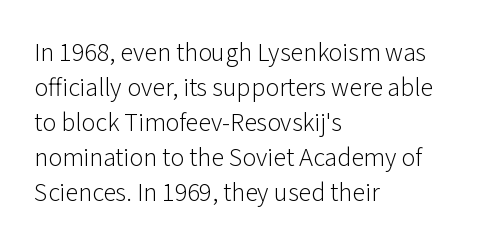
Q: Is the text bold? A: No.
Q: Is the text italic (slanted)? A: No, it is upright.
Q: Is the text underlined? A: No.
Q: How is the paragraph aligned? A: Left-aligned.
Q: Is the spacing between letters normal or unusually wide? A: Normal.
Q: Is the spacing between lines tight, normal or loose? A: Normal.
